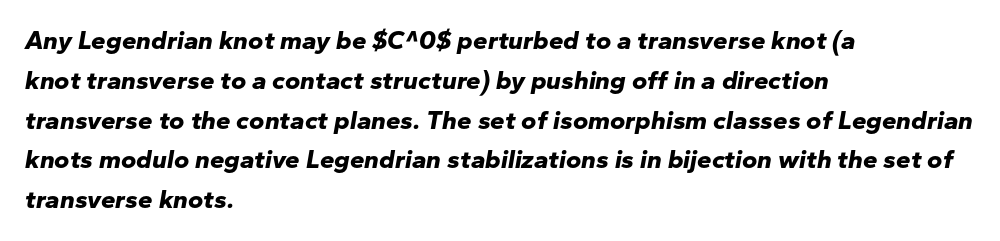
Descenders are the only things crossing below the line. Honestly, the row spacing looks completely unremarkable. Line beginnings align vertically; line endings do not. The strokes are fattened all the way to bold.
